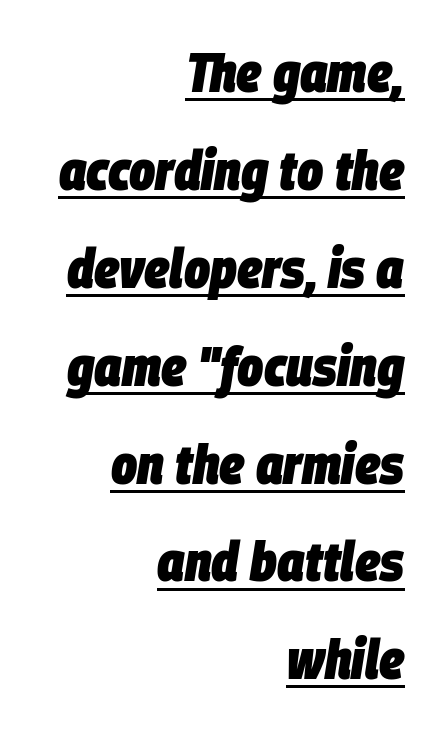
Q: Is the text bold? A: Yes.
Q: Is the text italic (slanted)? A: Yes, it leans right by about 9 degrees.
Q: Is the text underlined? A: Yes.
Q: How is the paragraph aligned? A: Right-aligned.
Q: Is the spacing between letters normal or unusually wide? A: Normal.
Q: Width (condensed, normal, or wide)? A: Condensed.
Q: Stroke contrast? A: Low.
Q: x-height? A: Large.
Q: Monospaced? A: No.
